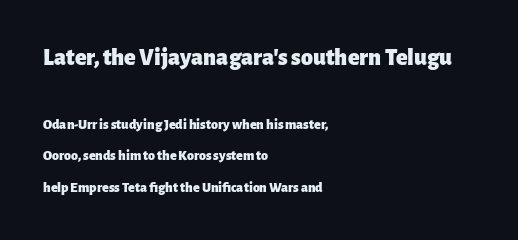
Descenders are the only things crossing below the line. Scale decreases going downward across the two blocks. This sample trades compactness for vertical openness between lines. A typesetter would mark this as roman, not italic.
